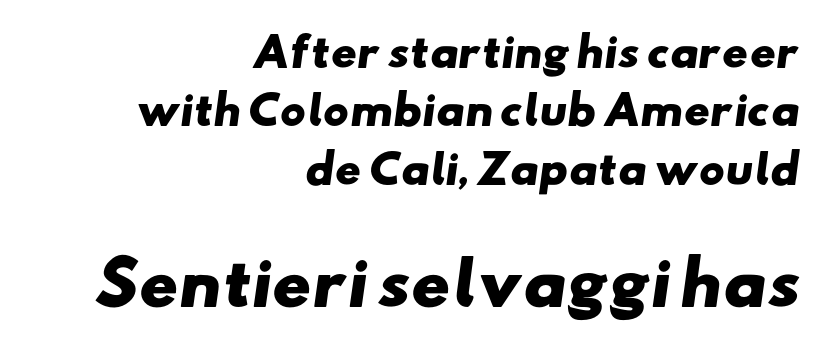
Q: Is the text bold? A: Yes.
Q: Is the typeface a serif or a sans-serif typeface? A: Sans-serif.
Q: Is the text underlined? A: No.
Q: How is the paragraph aligned? A: Right-aligned.
Q: Is the spacing between letters normal or unusually wide? A: Normal.
Q: Is the spacing between lines tight, normal or loose? A: Normal.
Q: Which block of text is set in a larger size, the first (top) or the second (bottom)? A: The second (bottom) one.
Q: Width (condensed, normal, or wide)? A: Wide.
Q: Stroke contrast? A: Low.
Q: x-height? A: Small.
Q: Monospaced? A: No.
